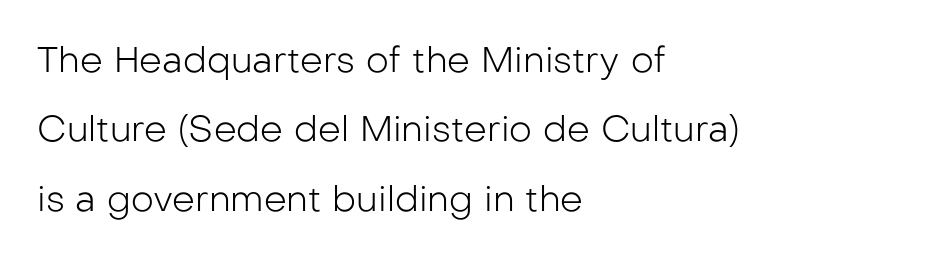
{"serif": "no", "italic": "no", "bold": "no", "weight": "light", "width": "normal", "stroke_contrast": "low", "x_height": "medium", "monospaced": "no", "underline": "no", "align": "left", "line_spacing": "loose", "line_spacing_ratio": 1.93, "letter_spacing": "normal", "letter_spacing_em": 0.0, "glyph_px": 36}
